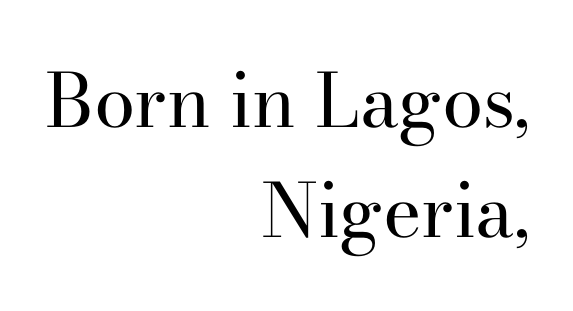
Q: Is the text bold? A: No.
Q: Is the text italic (slanted)? A: No, it is upright.
Q: Is the typeface a serif or a sans-serif typeface? A: Serif.
Q: Is the text underlined? A: No.
Q: How is the paragraph aligned? A: Right-aligned.
Q: Is the spacing between letters normal or unusually wide? A: Normal.
Q: Is the spacing between lines tight, normal or loose? A: Normal.
Q: Width (condensed, normal, or wide)? A: Normal.
Q: Stroke contrast? A: High.
Q: x-height? A: Small.
Q: Monospaced? A: No.
